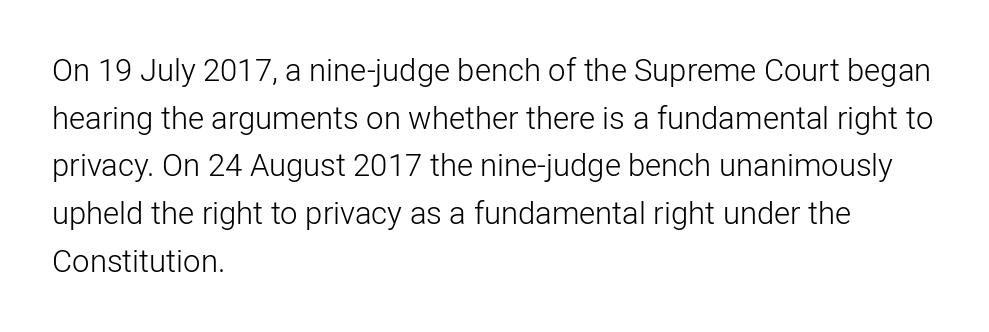
Q: Is the text bold? A: No.
Q: Is the text italic (slanted)? A: No, it is upright.
Q: Is the typeface a serif or a sans-serif typeface? A: Sans-serif.
Q: Is the text underlined? A: No.
Q: How is the paragraph aligned? A: Left-aligned.
Q: Is the spacing between letters normal or unusually wide? A: Normal.
Q: Is the spacing between lines tight, normal or loose? A: Normal.
Q: Width (condensed, normal, or wide)? A: Normal.
Q: Stroke contrast? A: Low.
Q: x-height? A: Medium.
Q: Monospaced? A: No.
